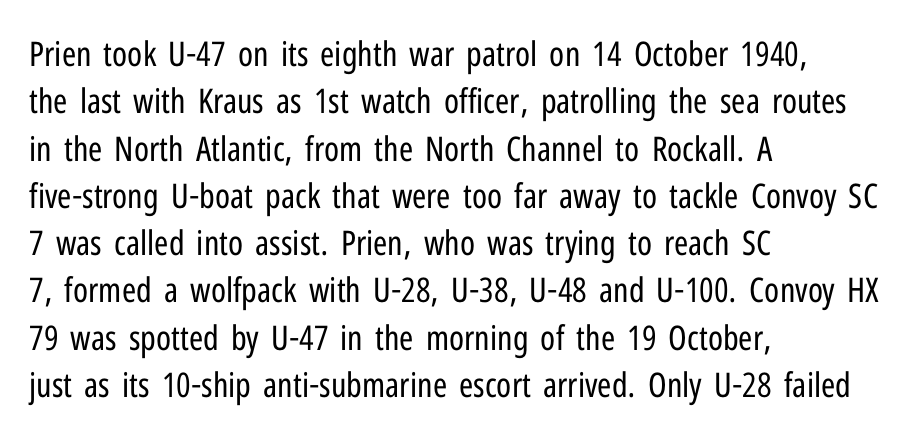
Q: Is the text bold? A: No.
Q: Is the text italic (slanted)? A: No, it is upright.
Q: Is the typeface a serif or a sans-serif typeface? A: Sans-serif.
Q: Is the text underlined? A: No.
Q: How is the paragraph aligned? A: Left-aligned.
Q: Is the spacing between letters normal or unusually wide? A: Normal.
Q: Is the spacing between lines tight, normal or loose? A: Normal.
Q: Width (condensed, normal, or wide)? A: Condensed.
Q: Stroke contrast? A: Low.
Q: x-height? A: Medium.
Q: Monospaced? A: No.
